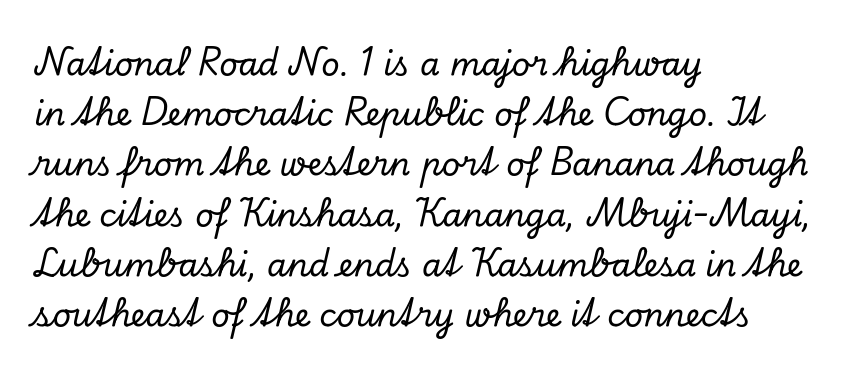
The image shows 32 px serif type, italic (leaning right); set left-aligned, normal line spacing (1.57x), normal letter spacing, not underlined; low stroke contrast and a small x-height.
